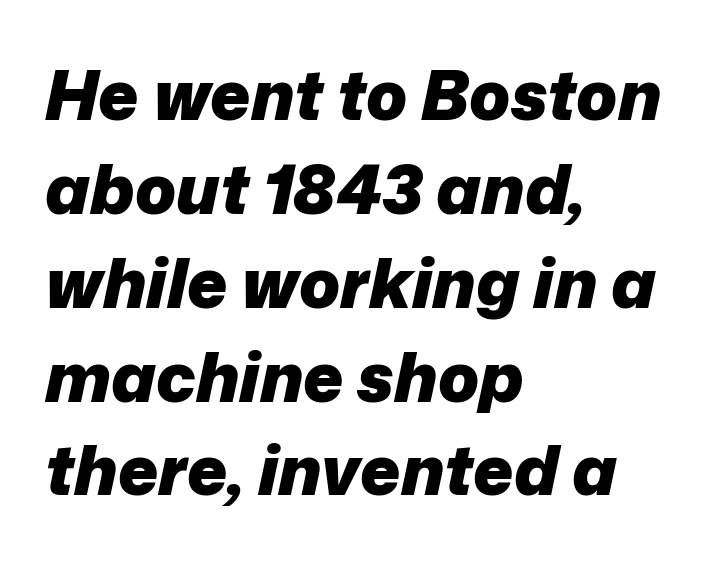
Typographic density is high because the face is bold. You could call the tracking neutral — neither tight nor loose. A student would call this left alignment; a typographer would say flush left, rag right. In terms of posture, this sample is oblique. Rule under the text: the space is simply empty.
